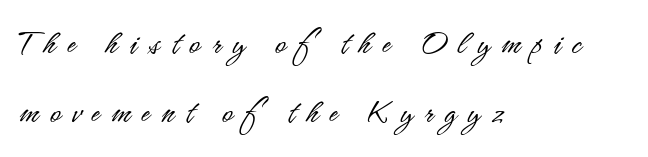
{"serif": "no", "bold": "no", "weight": "light", "width": "condensed", "stroke_contrast": "low", "x_height": "small", "monospaced": "no", "underline": "no", "align": "left", "line_spacing": "loose", "line_spacing_ratio": 1.92, "letter_spacing": "wide", "letter_spacing_em": 0.32, "glyph_px": 36}
